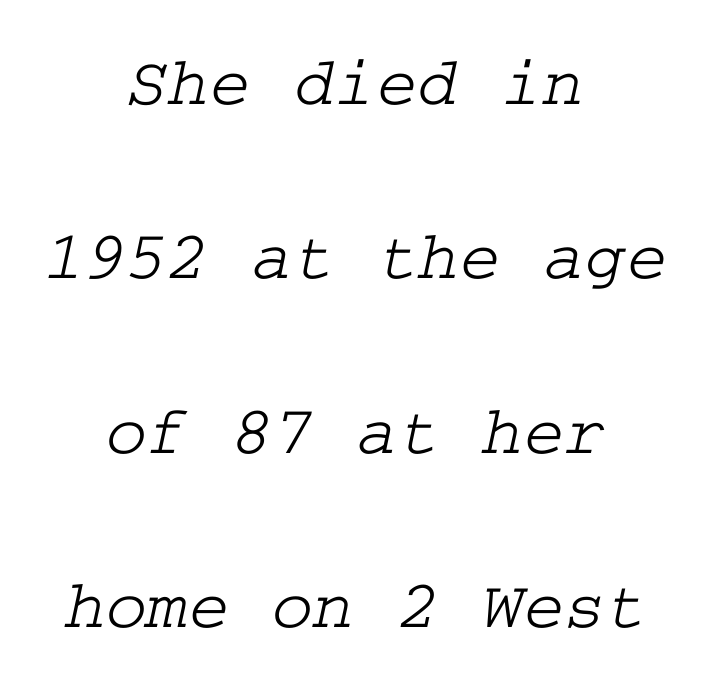
Does the leading feel generous? Absolutely, it's lavish. Nobody drew a line under any word here. Serifs: yes, visible at the terminals of the letterforms. These lines stack symmetrically, like a column narrowing and widening about its center. Short note: letters normally spaced.
